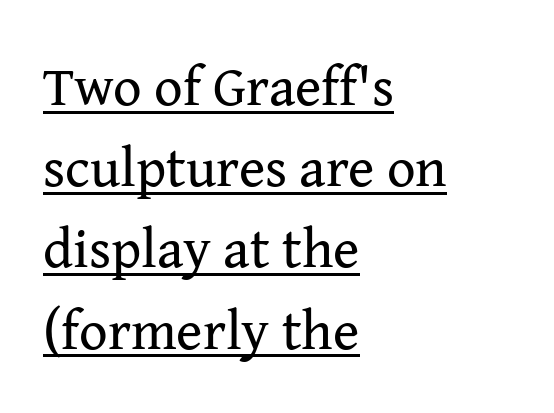
The image shows 56 px regular-weight serif type, upright; set left-aligned, normal line spacing (1.45x), normal letter spacing, underlined; medium stroke contrast and a medium x-height.
